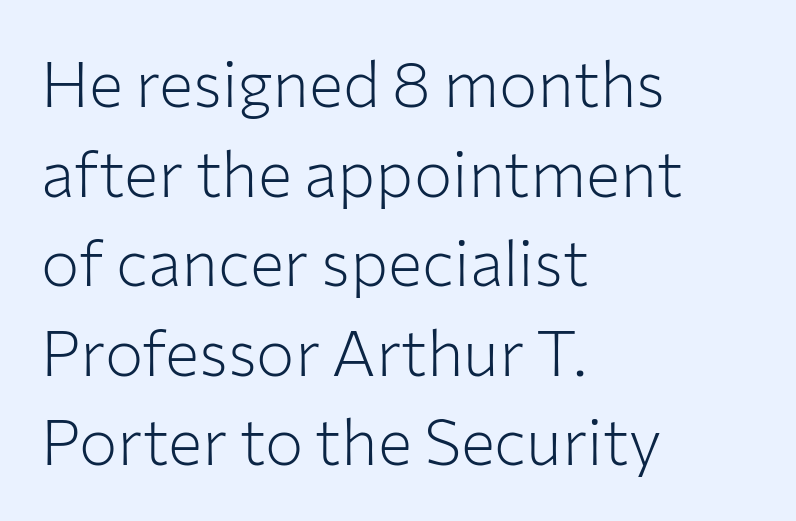
Q: Is the text bold? A: No.
Q: Is the text italic (slanted)? A: No, it is upright.
Q: Is the typeface a serif or a sans-serif typeface? A: Sans-serif.
Q: Is the text underlined? A: No.
Q: How is the paragraph aligned? A: Left-aligned.
Q: Is the spacing between letters normal or unusually wide? A: Normal.
Q: Is the spacing between lines tight, normal or loose? A: Normal.
Q: Width (condensed, normal, or wide)? A: Normal.
Q: Stroke contrast? A: Low.
Q: x-height? A: Medium.
Q: Monospaced? A: No.
